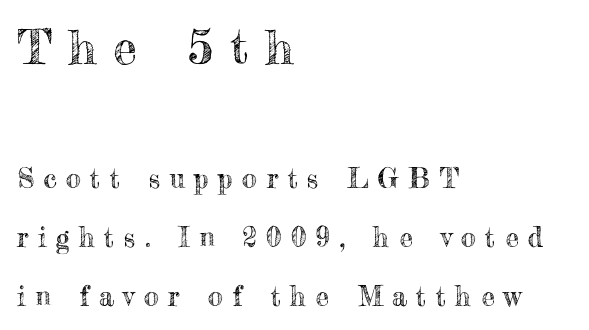
Q: Is the text italic (slanted)? A: No, it is upright.
Q: Is the text underlined? A: No.
Q: How is the paragraph aligned? A: Left-aligned.
Q: Is the spacing between letters normal or unusually wide? A: Unusually wide.
Q: Is the spacing between lines tight, normal or loose? A: Loose.
Q: Which block of text is set in a larger size, the first (top) or the second (bottom)? A: The first (top) one.
Q: Width (condensed, normal, or wide)? A: Normal.
Q: x-height? A: Small.
Q: Monospaced? A: No.
